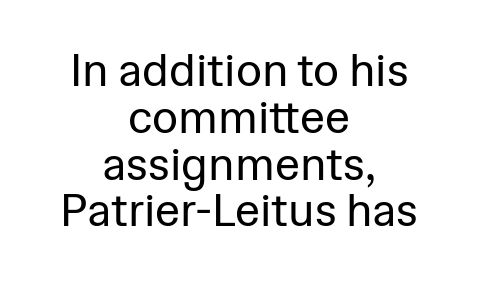
Honestly, there is no underline to notice here at all. Very little white space separates one row of letters from the next. Serifs: no, the terminals of the letterforms are clean. The face looks like a standard text weight, possibly lighter. A typesetter would mark this as roman, not italic.
